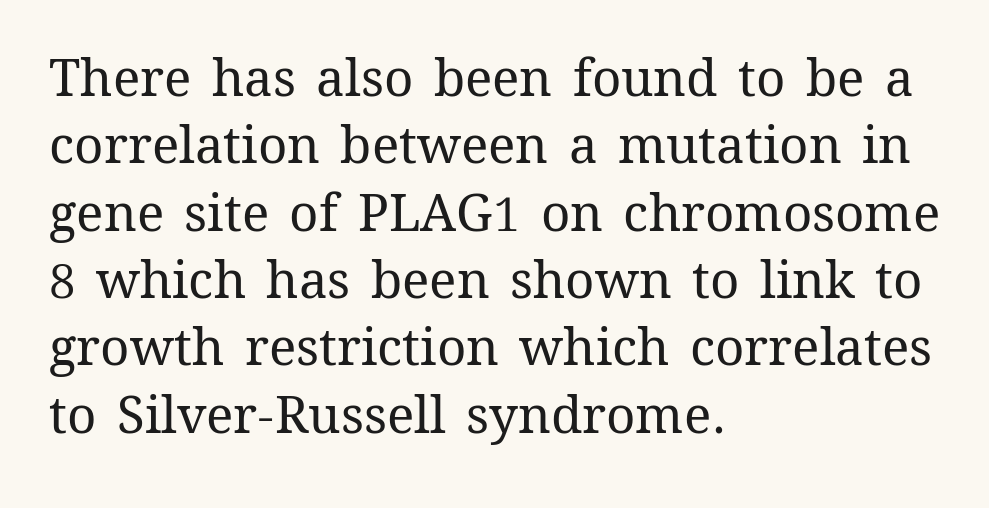
The passage shown is typed in a proportional face where columns would drift. Italic? Not at all — the glyphs are vertical. The letterforms sit shoulder to shoulder at normal distance. Caption: multi-line text, flush left, ragged right. Stroke mass is kept to a normal reading level or below. Each row of text sits above clean, open space.
